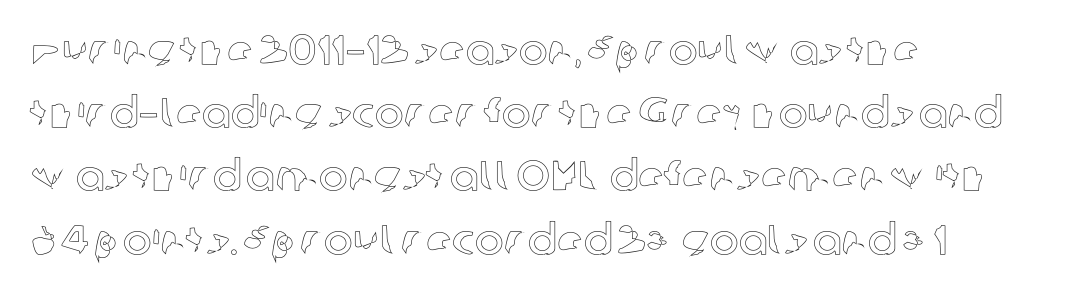
Q: Is the text italic (slanted)? A: No, it is upright.
Q: Is the text underlined? A: No.
Q: How is the paragraph aligned? A: Left-aligned.
Q: Is the spacing between letters normal or unusually wide? A: Normal.
Q: Is the spacing between lines tight, normal or loose? A: Normal.
Q: Width (condensed, normal, or wide)? A: Normal.
Q: x-height? A: Medium.
Q: Monospaced? A: No.
